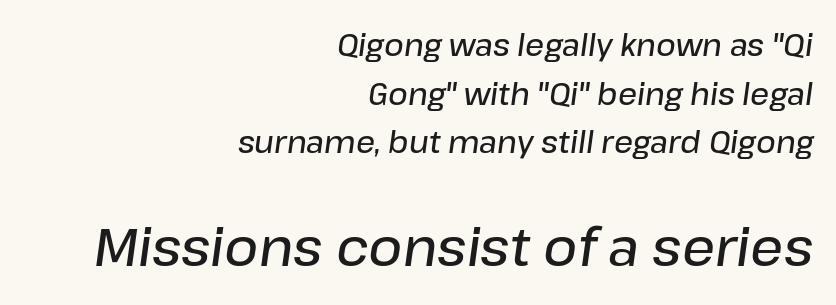
{"italic": "yes", "lean": "right", "slant_degrees": 8, "bold": "semi", "weight": "semibold", "width": "normal", "stroke_contrast": "low", "x_height": "medium", "monospaced": "no", "underline": "no", "align": "right", "line_spacing": "normal", "line_spacing_ratio": 1.62, "letter_spacing": "normal", "letter_spacing_em": 0.0, "larger_block": "second", "size_ratio": 1.73, "glyph_px": 52}
